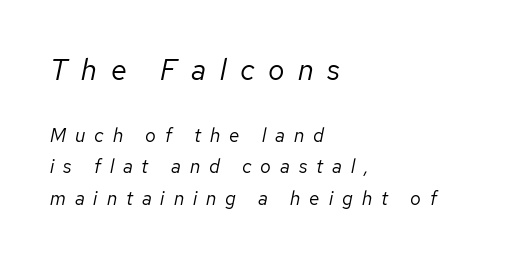
Q: Is the text bold? A: No.
Q: Is the text italic (slanted)? A: Yes, it leans right by about 12 degrees.
Q: Is the text underlined? A: No.
Q: How is the paragraph aligned? A: Left-aligned.
Q: Is the spacing between letters normal or unusually wide? A: Unusually wide.
Q: Is the spacing between lines tight, normal or loose? A: Normal.
Q: Which block of text is set in a larger size, the first (top) or the second (bottom)? A: The first (top) one.
Q: Width (condensed, normal, or wide)? A: Normal.
Q: Stroke contrast? A: Low.
Q: x-height? A: Medium.
Q: Monospaced? A: No.
